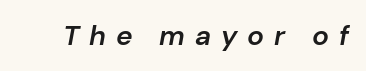
Compared with an ordinary text face, these strokes are moderately heavier — a semibold. The space beneath each line is pristine and unruled. Slanted lettering throughout. Caption: expanded tracking, letters set apart. You could not count columns in this text — the font is proportionally spaced.
